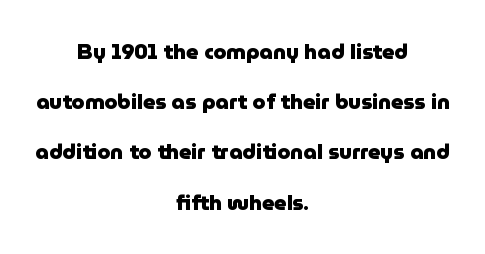
{"italic": "no", "bold": "yes", "underline": "no", "align": "center", "line_spacing": "loose", "line_spacing_ratio": 2.39, "letter_spacing": "normal", "letter_spacing_em": 0.0, "glyph_px": 21}
